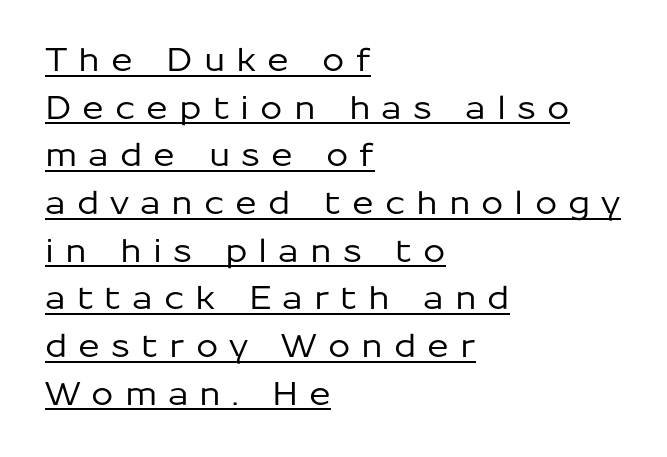
{"serif": "no", "italic": "no", "width": "normal", "stroke_contrast": "low", "x_height": "medium", "monospaced": "no", "underline": "yes", "align": "left", "line_spacing": "normal", "line_spacing_ratio": 1.49, "letter_spacing": "wide", "letter_spacing_em": 0.34, "glyph_px": 32}
